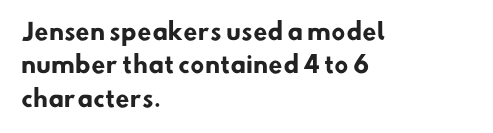
Q: Is the text bold? A: Yes.
Q: Is the text underlined? A: No.
Q: How is the paragraph aligned? A: Left-aligned.
Q: Is the spacing between letters normal or unusually wide? A: Normal.
Q: Is the spacing between lines tight, normal or loose? A: Normal.
